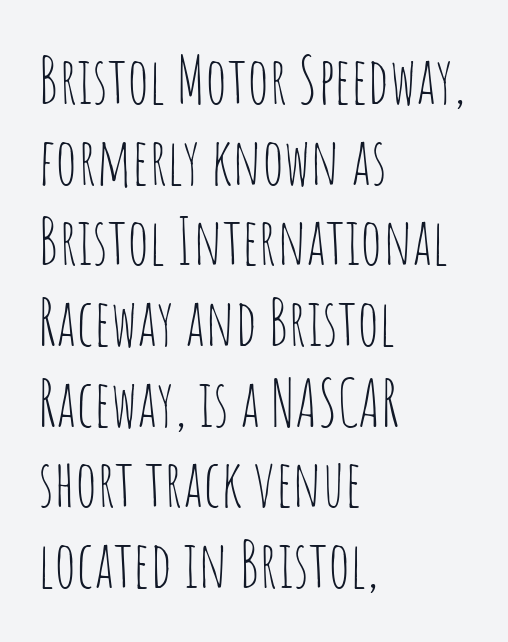
{"serif": "no", "italic": "no", "bold": "no", "weight": "thin", "width": "condensed", "stroke_contrast": "low", "x_height": "large", "monospaced": "no", "underline": "no", "align": "left", "line_spacing": "normal", "line_spacing_ratio": 1.26, "letter_spacing": "normal", "letter_spacing_em": 0.0, "glyph_px": 64}
